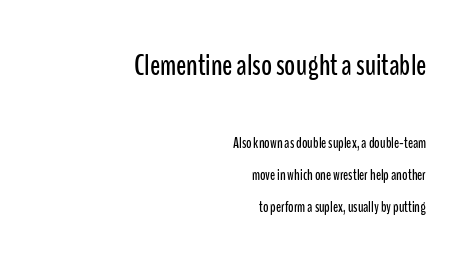
{"serif": "no", "italic": "no", "width": "condensed", "stroke_contrast": "low", "x_height": "medium", "monospaced": "no", "underline": "no", "align": "right", "line_spacing": "loose", "line_spacing_ratio": 2.14, "letter_spacing": "normal", "letter_spacing_em": 0.0, "larger_block": "first", "size_ratio": 2.0, "glyph_px": 30}
